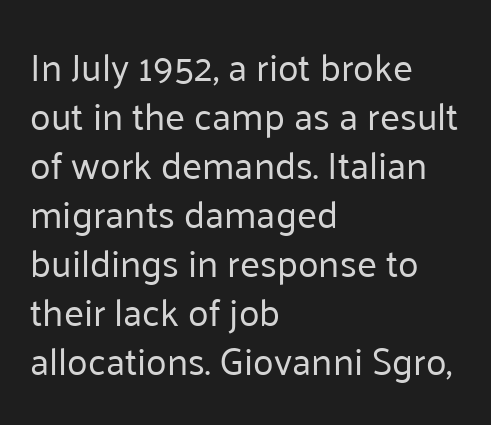
{"serif": "no", "italic": "no", "bold": "no", "weight": "regular", "width": "normal", "stroke_contrast": "low", "x_height": "medium", "monospaced": "no", "underline": "no", "align": "left", "line_spacing": "normal", "line_spacing_ratio": 1.29, "letter_spacing": "normal", "letter_spacing_em": 0.0, "glyph_px": 38}
